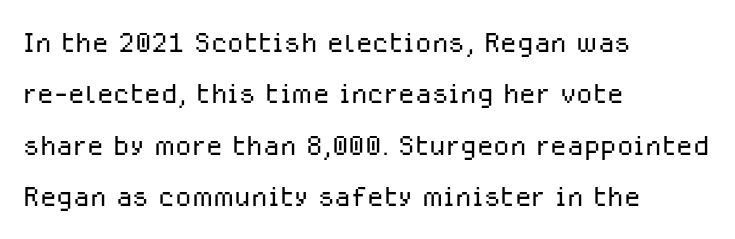
{"serif": "no", "italic": "no", "bold": "no", "weight": "light", "width": "normal", "stroke_contrast": "low", "x_height": "medium", "monospaced": "no", "underline": "no", "align": "left", "line_spacing": "normal", "line_spacing_ratio": 1.35, "letter_spacing": "normal", "letter_spacing_em": 0.0, "glyph_px": 38}
